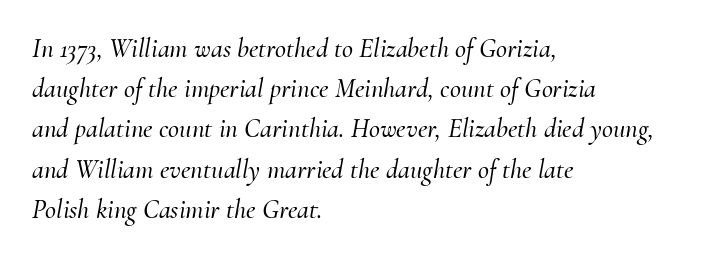
{"italic": "yes", "lean": "right", "slant_degrees": 10, "underline": "no", "align": "left", "line_spacing": "normal", "line_spacing_ratio": 1.49, "letter_spacing": "normal", "letter_spacing_em": 0.0, "glyph_px": 27}
